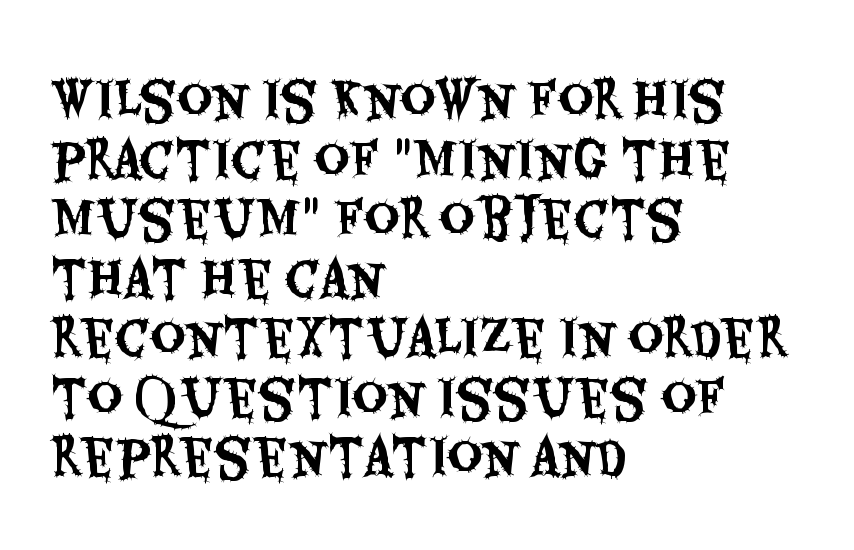
Is this a fixed-width face? No — the glyphs have proportional, varying widths. The string is rendered with underlining switched off. Upright lettering throughout. The face used here is rendered with its standard letterfit. Check where the strokes stop: nothing finishes them off — pure sans. Caption: multi-line text, flush left, ragged right.
